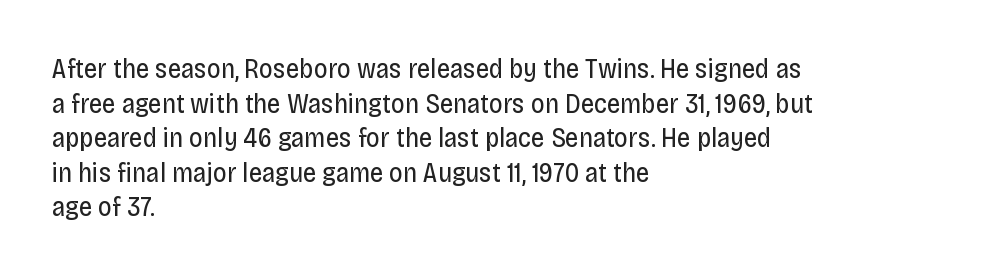
The block of text has a typical density, with ordinary space between rows. Which margin do the lines hug? The left one — the right edge is uneven. The space directly below the letters is spotless. This is the regular roman posture of the typeface. Does extra space separate the letters? No, they use regular spacing.
